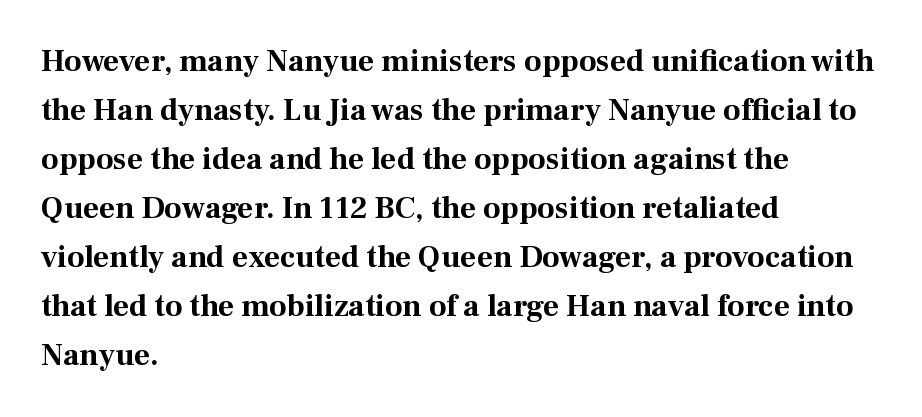
{"serif": "yes", "italic": "no", "bold": "yes", "weight": "bold", "width": "normal", "stroke_contrast": "medium", "x_height": "medium", "monospaced": "no", "underline": "no", "align": "left", "line_spacing": "normal", "line_spacing_ratio": 1.58, "letter_spacing": "normal", "letter_spacing_em": 0.0, "glyph_px": 31}
